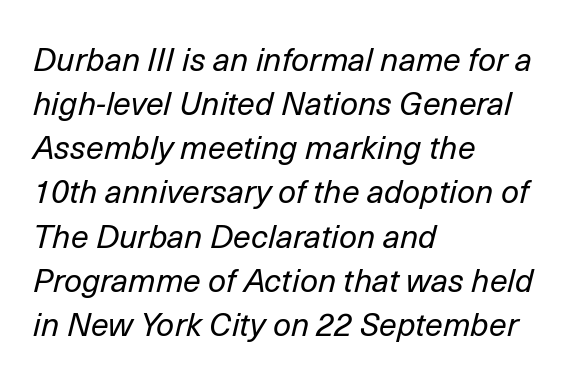
The image shows 32 px regular-weight type, italic (leaning right); set left-aligned, normal line spacing (1.38x), normal letter spacing, not underlined; low stroke contrast and a medium x-height.
